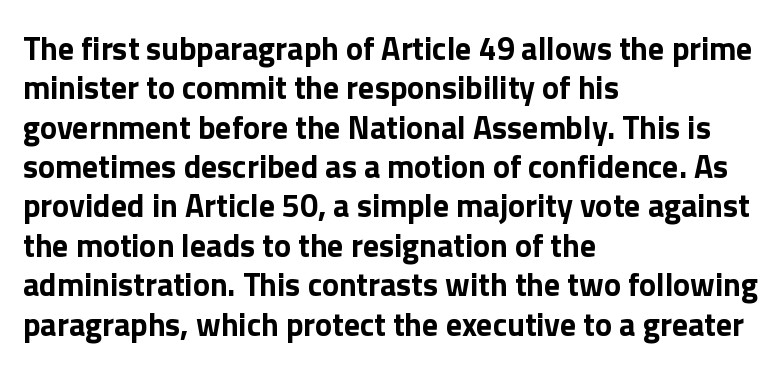
The image shows 32 px bold sans-serif type, upright; set left-aligned, line spacing 1.23x, normal letter spacing, not underlined; low stroke contrast and a medium x-height.
